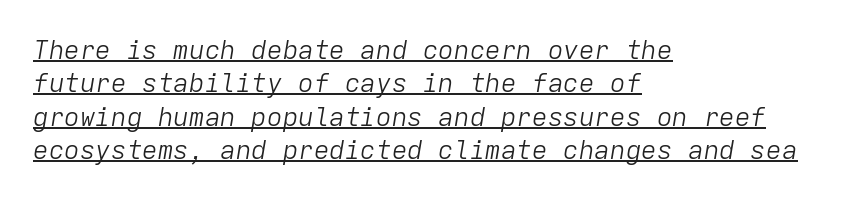
The image shows 26 px text type, italic (leaning right); set left-aligned, normal line spacing (1.28x), normal letter spacing, underlined.
